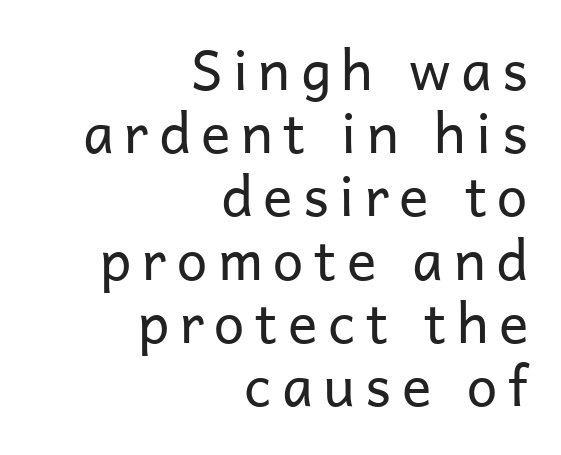
Q: Is the text bold? A: No.
Q: Is the text italic (slanted)? A: No, it is upright.
Q: Is the typeface a serif or a sans-serif typeface? A: Sans-serif.
Q: Is the text underlined? A: No.
Q: How is the paragraph aligned? A: Right-aligned.
Q: Is the spacing between lines tight, normal or loose? A: Tight.
Q: Width (condensed, normal, or wide)? A: Normal.
Q: Stroke contrast? A: Low.
Q: x-height? A: Medium.
Q: Monospaced? A: No.
